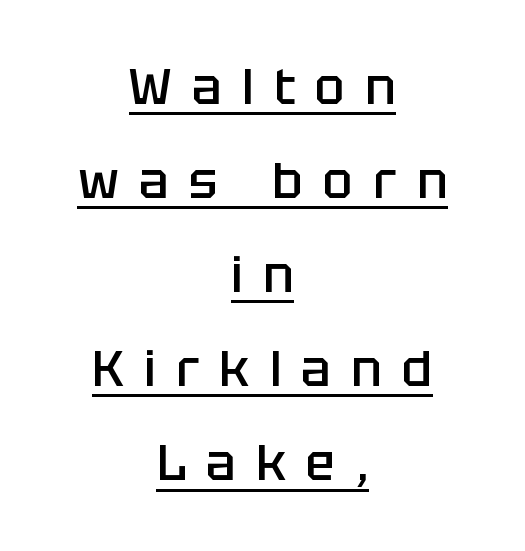
Q: Is the text bold? A: Semi-bold.
Q: Is the text italic (slanted)? A: No, it is upright.
Q: Is the typeface a serif or a sans-serif typeface? A: Sans-serif.
Q: Is the text underlined? A: Yes.
Q: How is the paragraph aligned? A: Centered.
Q: Is the spacing between letters normal or unusually wide? A: Unusually wide.
Q: Is the spacing between lines tight, normal or loose? A: Loose.
Q: Width (condensed, normal, or wide)? A: Normal.
Q: Stroke contrast? A: Low.
Q: x-height? A: Large.
Q: Monospaced? A: No.
